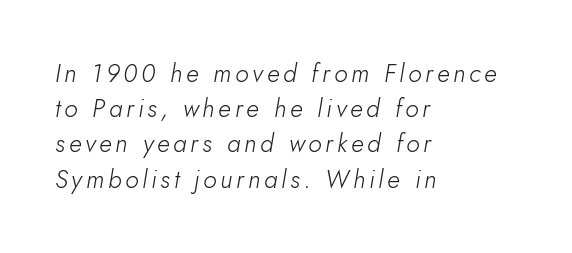
Q: Is the text bold? A: No.
Q: Is the text italic (slanted)? A: Yes, it leans right by about 5 degrees.
Q: Is the text underlined? A: No.
Q: How is the paragraph aligned? A: Left-aligned.
Q: Is the spacing between lines tight, normal or loose? A: Normal.
